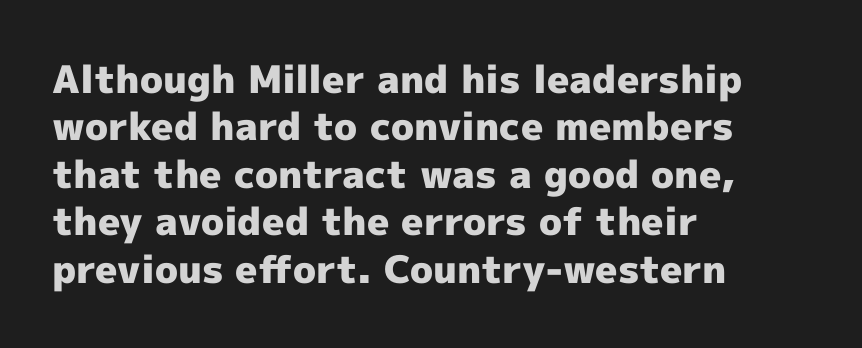
Q: Is the text bold? A: Yes.
Q: Is the text italic (slanted)? A: No, it is upright.
Q: Is the typeface a serif or a sans-serif typeface? A: Sans-serif.
Q: Is the text underlined? A: No.
Q: How is the paragraph aligned? A: Left-aligned.
Q: Is the spacing between letters normal or unusually wide? A: Normal.
Q: Is the spacing between lines tight, normal or loose? A: Normal.
Q: Width (condensed, normal, or wide)? A: Normal.
Q: x-height? A: Medium.
Q: Monospaced? A: No.
